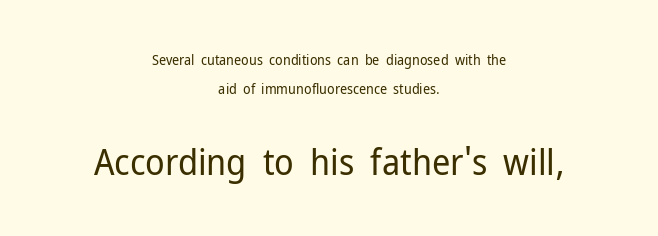
The rendering positions every line midway between the sides. Each letter keeps its own natural width here, so spacing adapts to shape. The typesetting does not lean heavy: it is not bold. The emphasis by scale lands on block number two, below.
